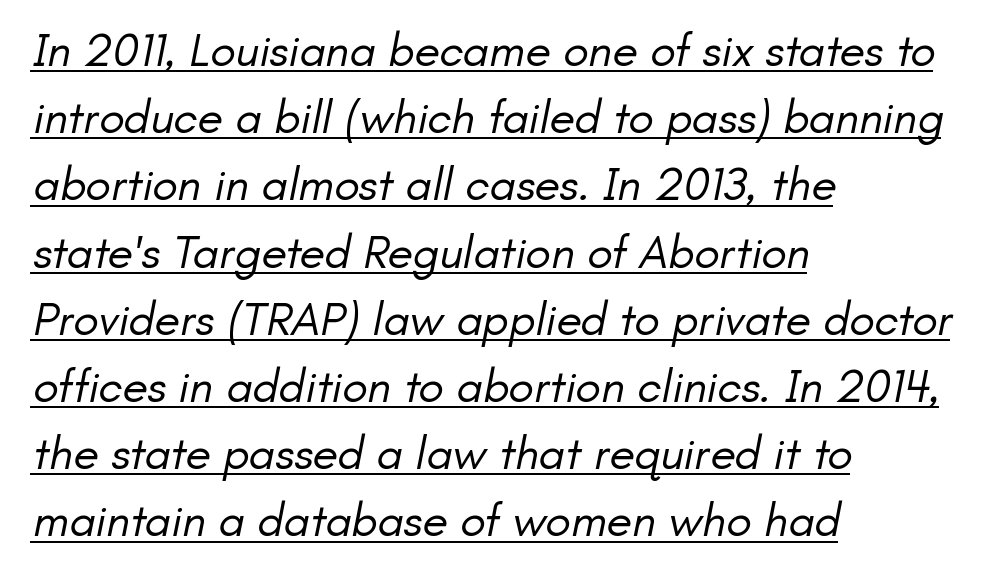
Compared with typical body copy, the letter spacing here is the same. A typesetter would call this proportional, since set widths differ per character. The rag falls on the right side of this text block. Is this a sans? Yes — the strokes have no serifs. Vertical spacing — default. Stem width sits at or under what a default text font uses.
